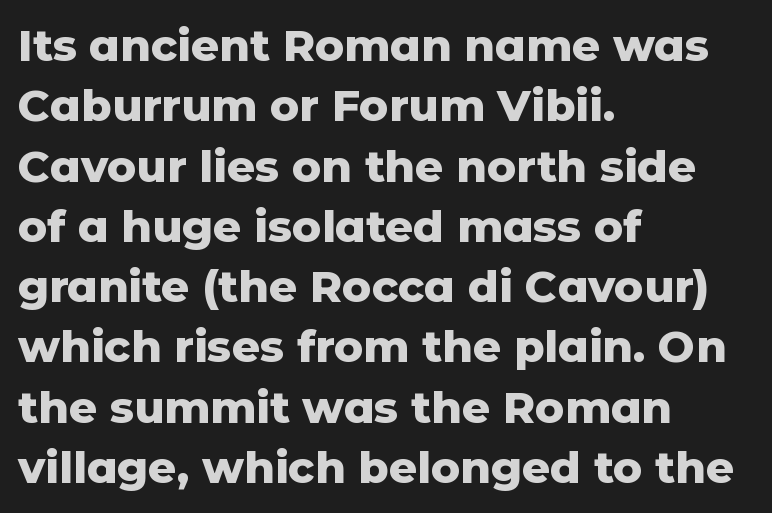
{"serif": "no", "italic": "no", "bold": "yes", "weight": "heavy", "width": "normal", "stroke_contrast": "low", "x_height": "medium", "monospaced": "no", "underline": "no", "align": "left", "line_spacing": "normal", "line_spacing_ratio": 1.37, "letter_spacing": "normal", "letter_spacing_em": 0.0, "glyph_px": 44}
